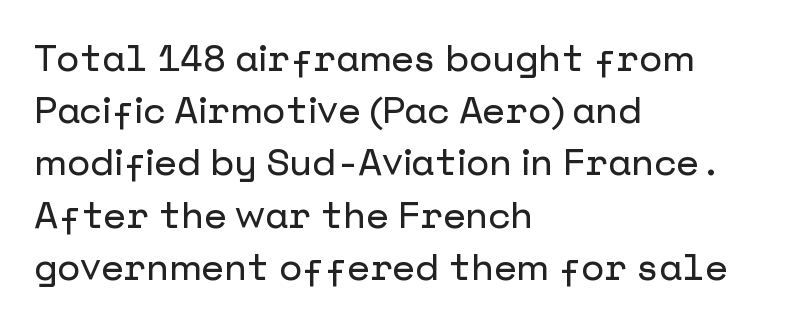
Q: Is the text italic (slanted)? A: No, it is upright.
Q: Is the typeface a serif or a sans-serif typeface? A: Sans-serif.
Q: Is the text underlined? A: No.
Q: How is the paragraph aligned? A: Left-aligned.
Q: Is the spacing between letters normal or unusually wide? A: Normal.
Q: Is the spacing between lines tight, normal or loose? A: Normal.
Q: Width (condensed, normal, or wide)? A: Normal.
Q: Stroke contrast? A: Low.
Q: x-height? A: Medium.
